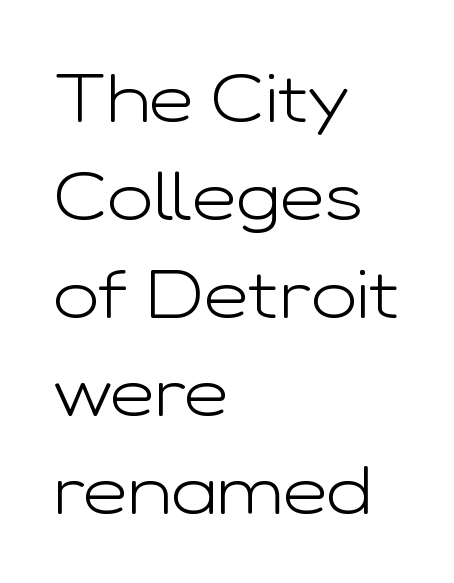
Q: Is the text bold? A: No.
Q: Is the text italic (slanted)? A: No, it is upright.
Q: Is the typeface a serif or a sans-serif typeface? A: Sans-serif.
Q: Is the text underlined? A: No.
Q: How is the paragraph aligned? A: Left-aligned.
Q: Is the spacing between letters normal or unusually wide? A: Normal.
Q: Is the spacing between lines tight, normal or loose? A: Normal.
Q: Width (condensed, normal, or wide)? A: Wide.
Q: Stroke contrast? A: Low.
Q: x-height? A: Medium.
Q: Monospaced? A: No.
